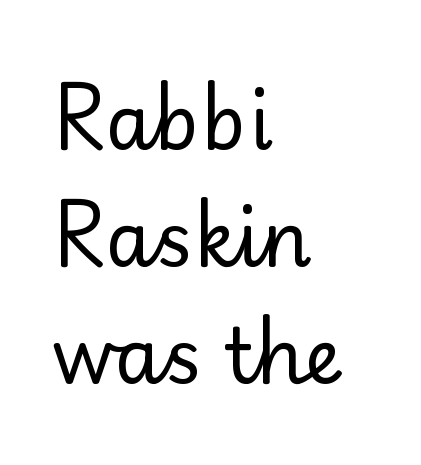
Short note: letters normally spaced. All the whitespace from short lines collects on the right. Font category for this specimen: sans-serif. The letterforms sit at book weight or below. Descender tails drop into unmarked territory. Designer's note — italics off, roman on.
